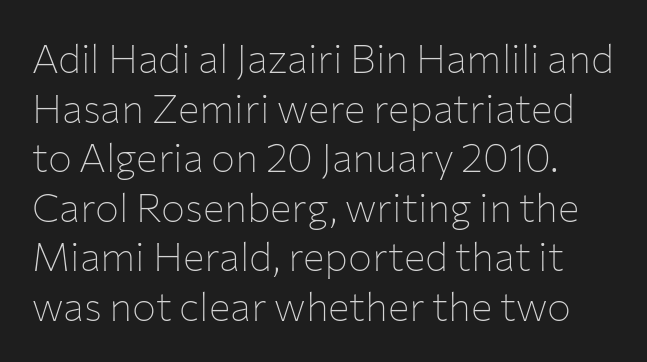
The image shows 40 px thin sans-serif type, upright; set line spacing 1.24x, normal letter spacing, not underlined; low stroke contrast and a medium x-height.
